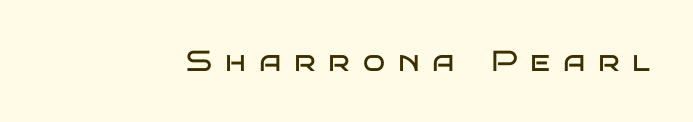
The image shows 29 px regular-weight, wide sans-serif type, upright; set unusually wide letter spacing (+0.44 em), not underlined; low stroke contrast and a large x-height.
